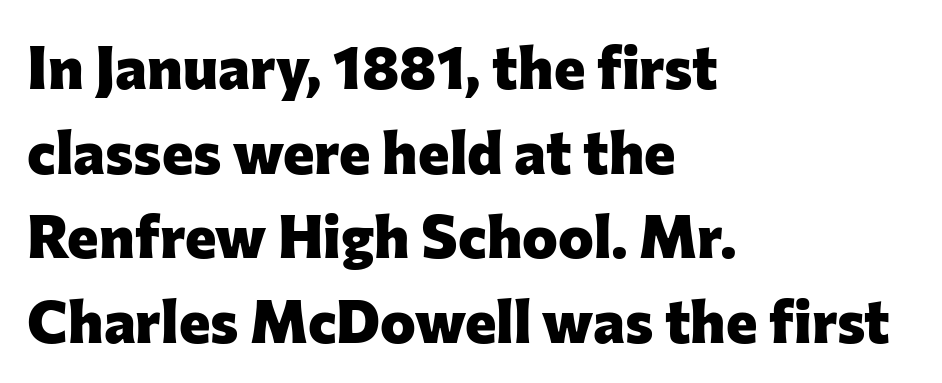
{"serif": "no", "italic": "no", "bold": "yes", "weight": "heavy", "width": "normal", "stroke_contrast": "low", "x_height": "medium", "monospaced": "no", "underline": "no", "align": "left", "line_spacing": "normal", "line_spacing_ratio": 1.41, "letter_spacing": "normal", "letter_spacing_em": 0.0, "glyph_px": 60}
